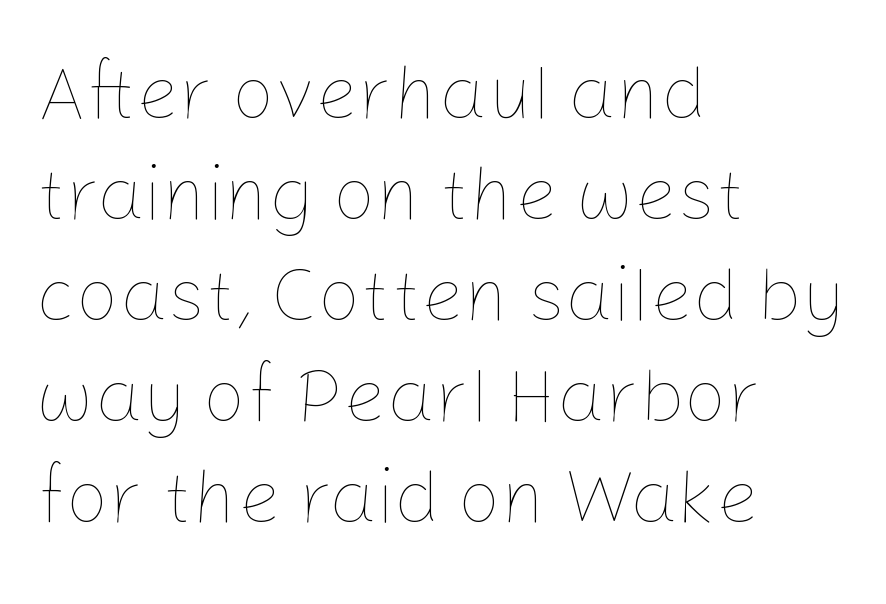
The image shows 76 px thin type, upright; set left-aligned, normal line spacing (1.33x), normal letter spacing, not underlined; low stroke contrast and a medium x-height.
